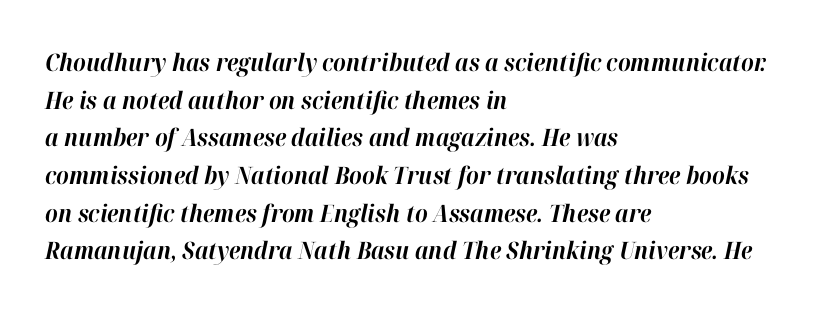
The image shows 24 px bold type, italic (leaning right); set left-aligned, normal line spacing (1.57x), normal letter spacing, not underlined.
